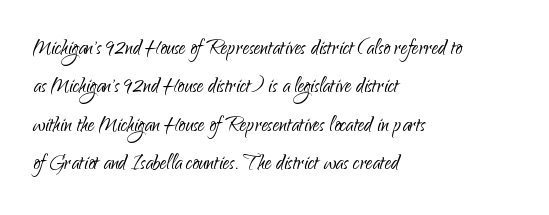
{"bold": "no", "underline": "no", "align": "left", "line_spacing": "normal", "line_spacing_ratio": 1.48, "letter_spacing": "normal", "letter_spacing_em": 0.0, "glyph_px": 26}
